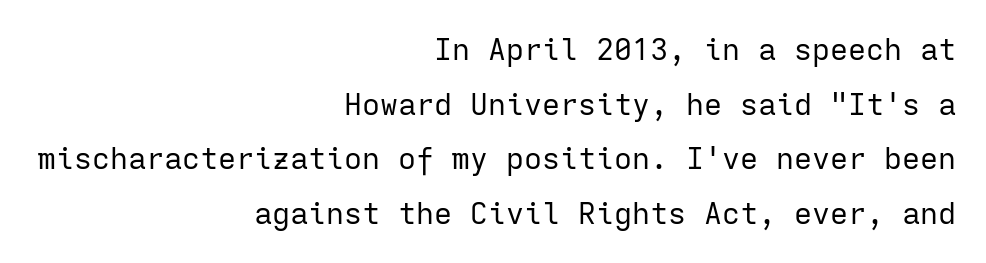
The passage shown is typed in a monospace face where columns stay perfectly aligned. These lines are composed in type without serifs. Each row of text sits above clean, open space. The letterforms sit at book weight or below. If you drew a ruler down the right edge, every line would touch it. A roman cut, with each character standing at attention.
